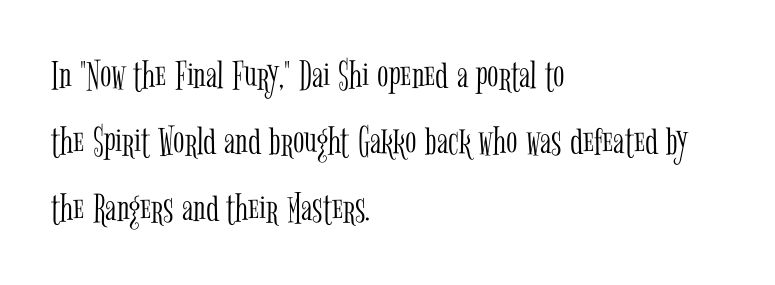
{"serif": "yes", "italic": "no", "bold": "no", "weight": "light", "width": "condensed", "stroke_contrast": "low", "x_height": "medium", "monospaced": "no", "underline": "no", "align": "left", "line_spacing": "normal", "line_spacing_ratio": 1.58, "letter_spacing": "normal", "letter_spacing_em": 0.0, "glyph_px": 42}
